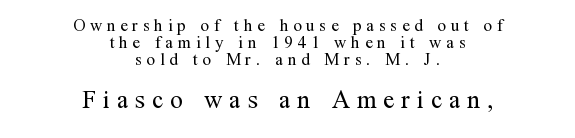
The image shows 25 px text type, upright; set centered, tight line spacing (1.0x), unusually wide letter spacing (+0.28 em), not underlined; the second (bottom) block is 1.47x larger.
